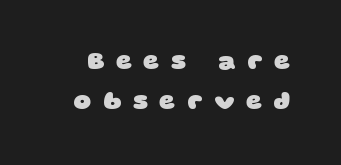
{"bold": "yes", "underline": "no", "line_spacing": "normal", "line_spacing_ratio": 1.6, "letter_spacing": "wide", "letter_spacing_em": 0.46, "glyph_px": 25}
